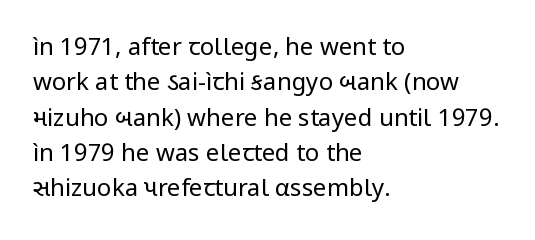
The image shows 24 px text type, upright; set left-aligned, normal line spacing (1.47x), normal letter spacing, not underlined.
